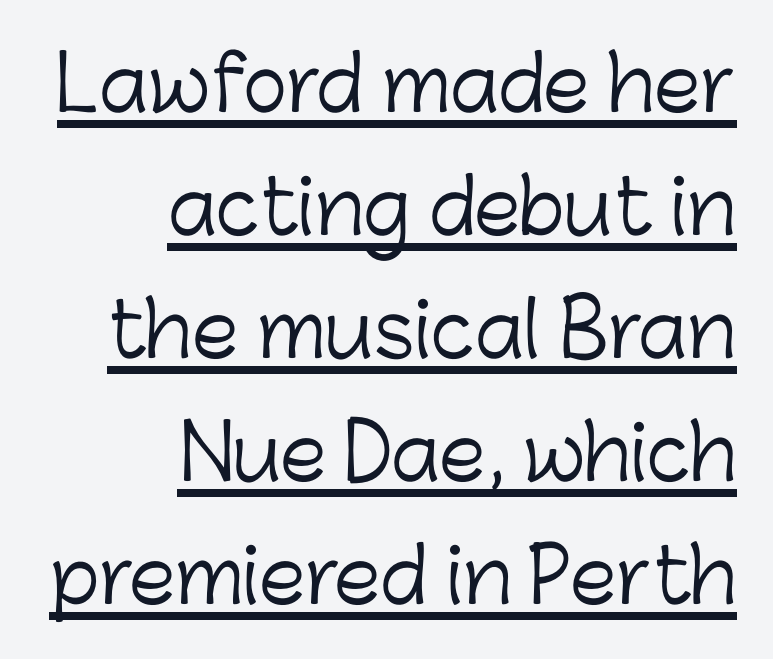
The image shows 75 px light sans-serif type, upright; set right-aligned, normal line spacing (1.64x), normal letter spacing, underlined; low stroke contrast and a medium x-height.
